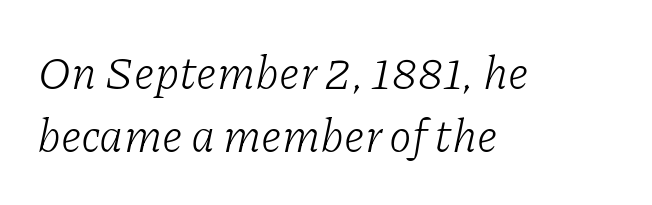
Q: Is the text bold? A: No.
Q: Is the text italic (slanted)? A: Yes, it leans right by about 11 degrees.
Q: Is the typeface a serif or a sans-serif typeface? A: Serif.
Q: Is the text underlined? A: No.
Q: How is the paragraph aligned? A: Left-aligned.
Q: Is the spacing between letters normal or unusually wide? A: Normal.
Q: Is the spacing between lines tight, normal or loose? A: Normal.
Q: Width (condensed, normal, or wide)? A: Normal.
Q: Stroke contrast? A: Low.
Q: x-height? A: Medium.
Q: Monospaced? A: No.
